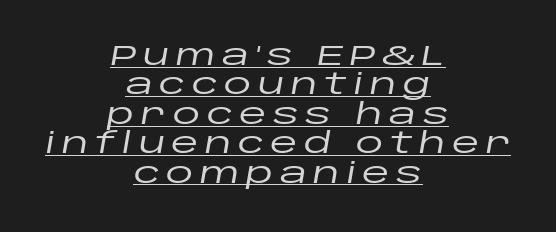
The lettering is marked with a stroke running underneath it. You could only call the tracking loose — the letters float apart. The paragraph has two soft edges and a firm central axis. Every character sits at an angle, as italics do. Looks like regular typesetting: each glyph gets only the width it needs.
